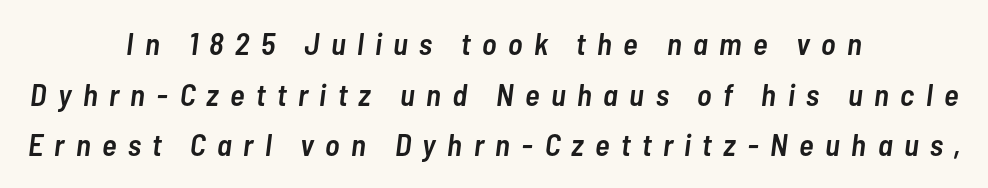
The image shows 31 px semibold, condensed type, italic (leaning right); set centered, normal line spacing (1.63x), unusually wide letter spacing (+0.37 em), not underlined; low stroke contrast and a medium x-height.
